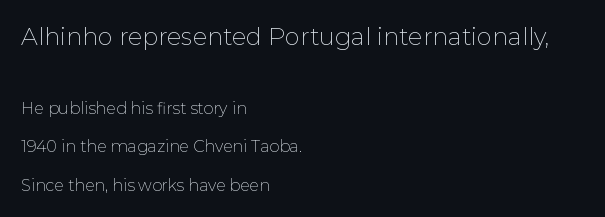
Q: Is the text bold? A: No.
Q: Is the text italic (slanted)? A: No, it is upright.
Q: Is the text underlined? A: No.
Q: How is the paragraph aligned? A: Left-aligned.
Q: Is the spacing between letters normal or unusually wide? A: Normal.
Q: Is the spacing between lines tight, normal or loose? A: Loose.
Q: Which block of text is set in a larger size, the first (top) or the second (bottom)? A: The first (top) one.
